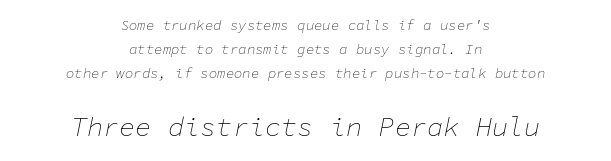
Q: Is the text bold? A: No.
Q: Is the text italic (slanted)? A: Yes, it leans right by about 11 degrees.
Q: Is the text underlined? A: No.
Q: How is the paragraph aligned? A: Centered.
Q: Is the spacing between letters normal or unusually wide? A: Normal.
Q: Which block of text is set in a larger size, the first (top) or the second (bottom)? A: The second (bottom) one.
